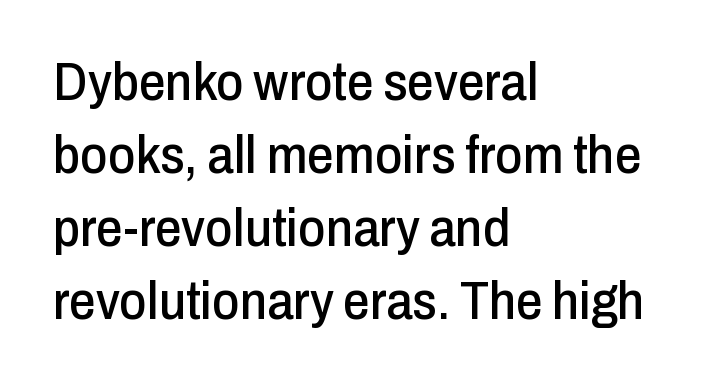
Nope, not italic — everything's standing straight. Is there much room between lines? A standard amount, neither cramped nor airy. Each line starts at the same left margin while the right side varies. The foot of each line stays bare and open. Look at the tracking — it's just the regular setting, nothing added. The letters advance in unequal steps, a hallmark of proportional type.
